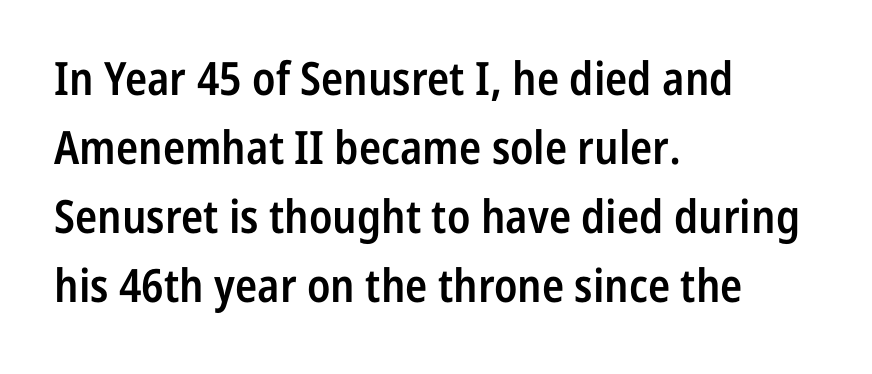
The image shows 46 px semibold, condensed sans-serif type, upright; set left-aligned, normal line spacing (1.5x), normal letter spacing, not underlined; low stroke contrast and a medium x-height.
